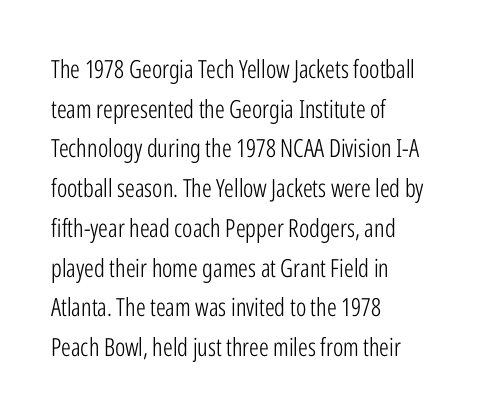
Q: Is the text bold? A: No.
Q: Is the text italic (slanted)? A: No, it is upright.
Q: Is the text underlined? A: No.
Q: How is the paragraph aligned? A: Left-aligned.
Q: Is the spacing between letters normal or unusually wide? A: Normal.
Q: Is the spacing between lines tight, normal or loose? A: Normal.
